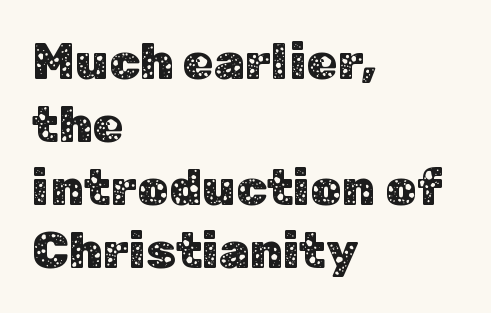
{"serif": "no", "italic": "no", "width": "normal", "stroke_contrast": "low", "x_height": "medium", "monospaced": "no", "underline": "no", "align": "left", "line_spacing": "normal", "line_spacing_ratio": 1.26, "letter_spacing": "normal", "letter_spacing_em": 0.0, "glyph_px": 50}
